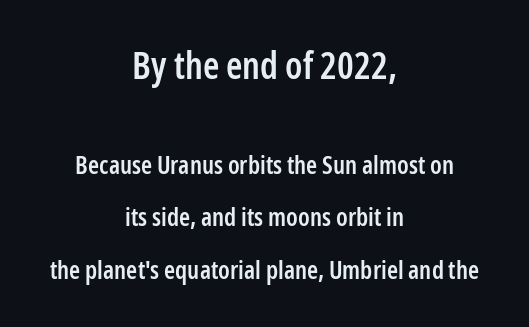
{"serif": "no", "italic": "no", "bold": "semi", "weight": "semibold", "width": "condensed", "stroke_contrast": "low", "x_height": "medium", "monospaced": "no", "underline": "no", "align": "center", "line_spacing": "loose", "line_spacing_ratio": 2.11, "letter_spacing": "normal", "letter_spacing_em": 0.0, "larger_block": "first", "size_ratio": 1.48, "glyph_px": 37}
